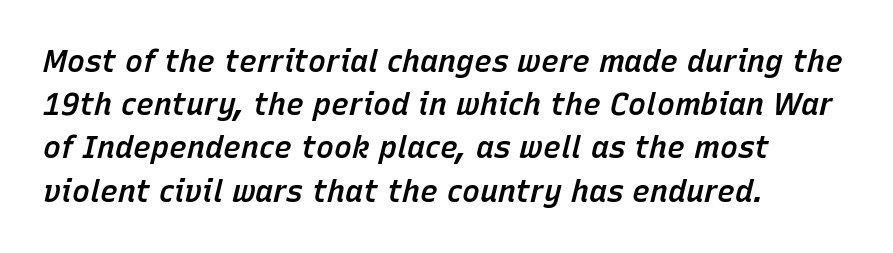
Q: Is the text bold? A: Semi-bold.
Q: Is the text italic (slanted)? A: Yes, it leans right by about 15 degrees.
Q: Is the text underlined? A: No.
Q: How is the paragraph aligned? A: Left-aligned.
Q: Is the spacing between letters normal or unusually wide? A: Normal.
Q: Is the spacing between lines tight, normal or loose? A: Normal.
Q: Width (condensed, normal, or wide)? A: Normal.
Q: Stroke contrast? A: Low.
Q: x-height? A: Medium.
Q: Monospaced? A: No.
